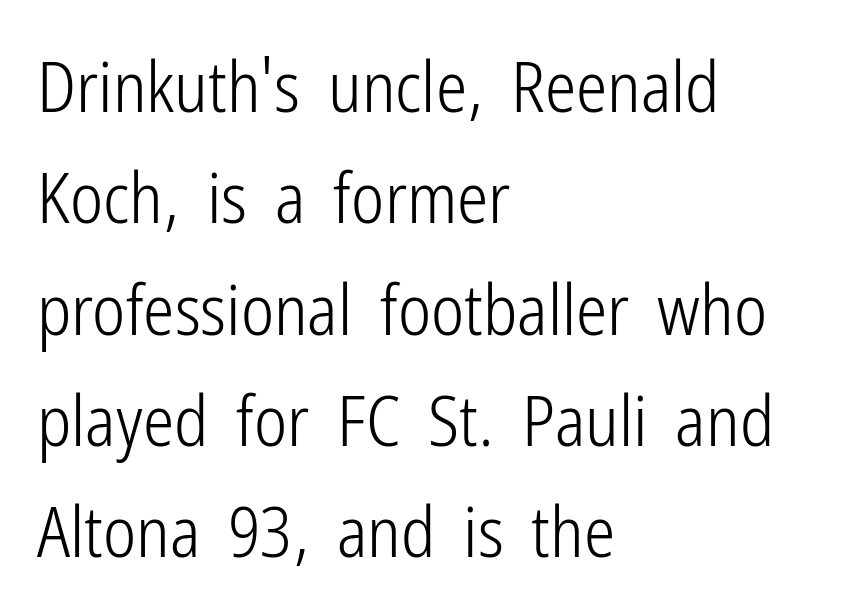
Q: Is the text bold? A: No.
Q: Is the text italic (slanted)? A: No, it is upright.
Q: Is the typeface a serif or a sans-serif typeface? A: Sans-serif.
Q: Is the text underlined? A: No.
Q: How is the paragraph aligned? A: Left-aligned.
Q: Is the spacing between letters normal or unusually wide? A: Normal.
Q: Is the spacing between lines tight, normal or loose? A: Normal.
Q: Width (condensed, normal, or wide)? A: Condensed.
Q: Stroke contrast? A: Low.
Q: x-height? A: Medium.
Q: Monospaced? A: No.
